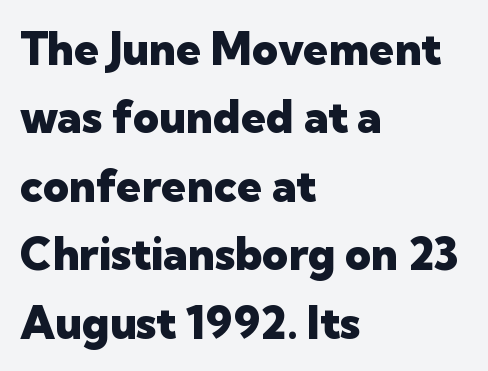
{"serif": "no", "italic": "no", "bold": "yes", "weight": "heavy", "width": "normal", "stroke_contrast": "low", "x_height": "medium", "monospaced": "no", "underline": "no", "align": "left", "line_spacing": "normal", "line_spacing_ratio": 1.52, "letter_spacing": "normal", "letter_spacing_em": 0.0, "glyph_px": 45}
